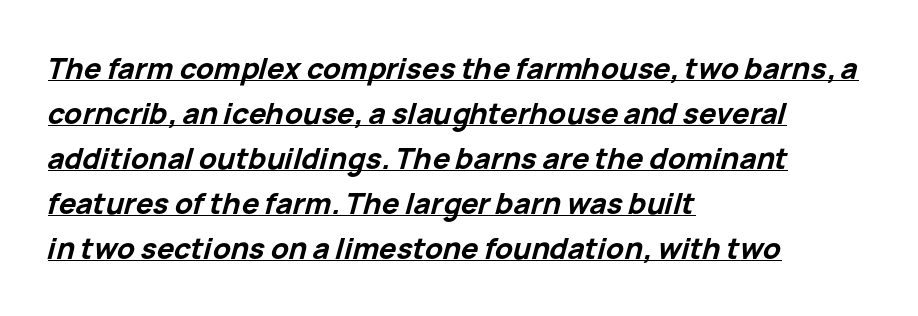
A normal amount of white space separates one row of letters from the next. Visually the block forms a straight wall on the left and a jagged coastline on the right. A typesetter would mark this as italic. Weight: bold.
